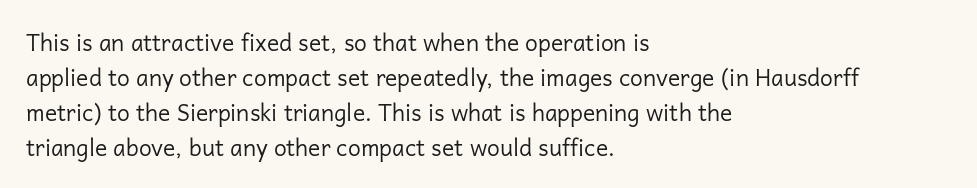
{"italic": "no", "bold": "no", "underline": "no", "align": "left", "line_spacing": "normal", "line_spacing_ratio": 1.52, "letter_spacing": "normal", "letter_spacing_em": 0.0, "glyph_px": 23}
